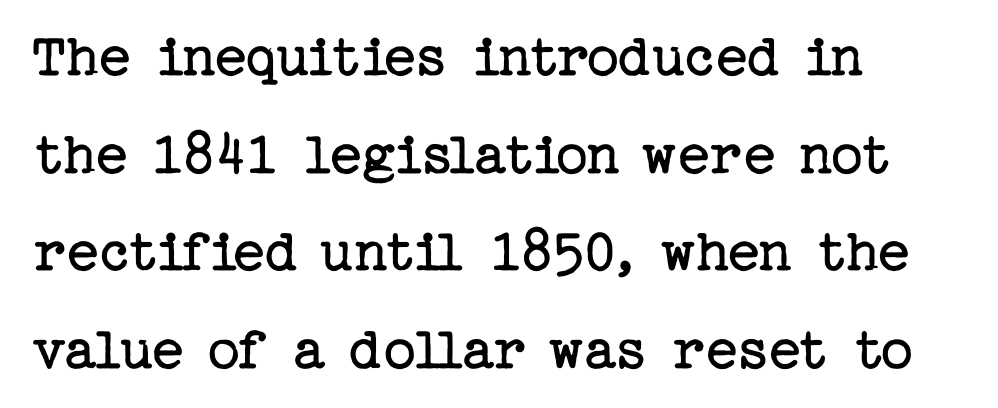
Q: Is the text bold? A: No.
Q: Is the text italic (slanted)? A: No, it is upright.
Q: Is the typeface a serif or a sans-serif typeface? A: Serif.
Q: Is the text underlined? A: No.
Q: How is the paragraph aligned? A: Left-aligned.
Q: Is the spacing between letters normal or unusually wide? A: Normal.
Q: Is the spacing between lines tight, normal or loose? A: Normal.
Q: Width (condensed, normal, or wide)? A: Normal.
Q: Stroke contrast? A: Low.
Q: x-height? A: Medium.
